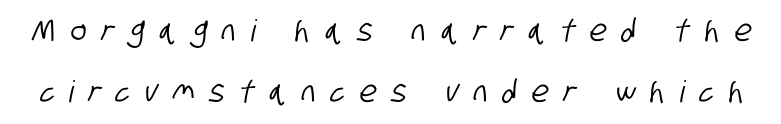
Note: no serifs on the glyphs. You could only call the tracking loose — the letters float apart. The block of text is sparse from top to bottom, with ample space between rows. The space beneath each line is pristine and unruled. Each letter keeps its own natural width here, so spacing adapts to shape.
